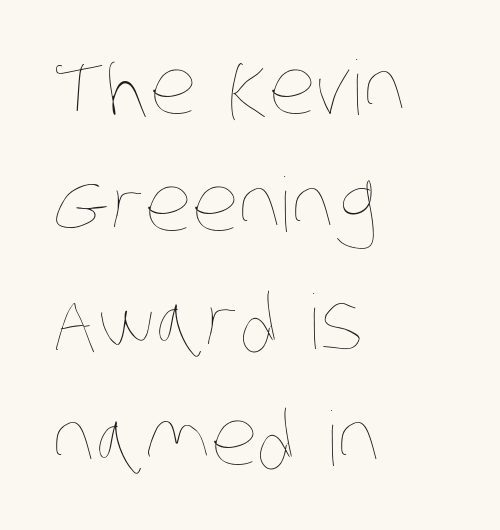
Q: Is the text bold? A: No.
Q: Is the text underlined? A: No.
Q: How is the paragraph aligned? A: Left-aligned.
Q: Is the spacing between letters normal or unusually wide? A: Normal.
Q: Is the spacing between lines tight, normal or loose? A: Normal.
Q: Width (condensed, normal, or wide)? A: Condensed.
Q: Stroke contrast? A: Low.
Q: x-height? A: Large.
Q: Monospaced? A: No.
